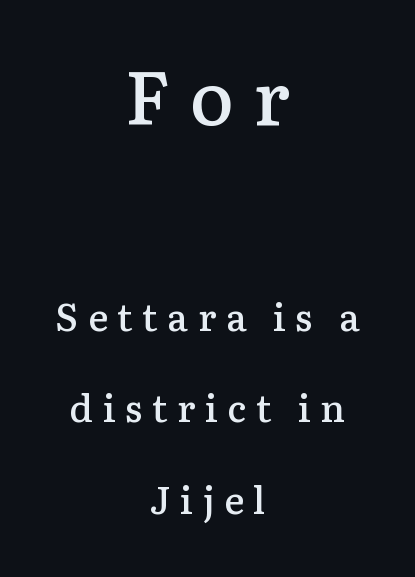
{"serif": "yes", "italic": "no", "bold": "semi", "weight": "semibold", "width": "normal", "stroke_contrast": "low", "x_height": "medium", "monospaced": "no", "underline": "no", "align": "center", "line_spacing": "loose", "line_spacing_ratio": 2.41, "letter_spacing": "wide", "letter_spacing_em": 0.25, "larger_block": "first", "size_ratio": 1.97, "glyph_px": 75}
